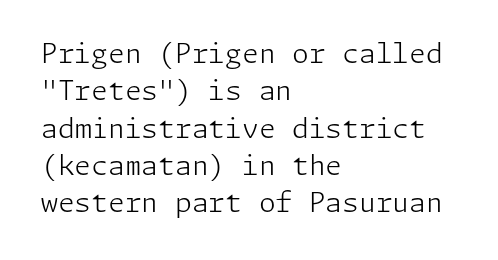
The image shows 27 px text type, upright; set left-aligned, normal line spacing (1.38x), normal letter spacing, not underlined.
